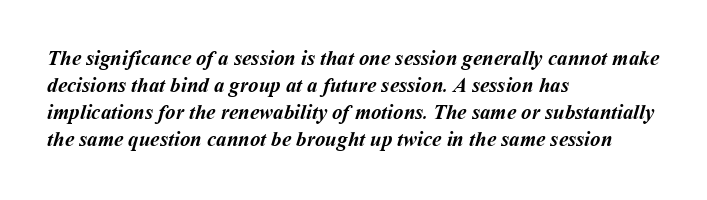
The image shows 21 px bold type; set left-aligned, normal line spacing (1.28x), normal letter spacing, not underlined.
